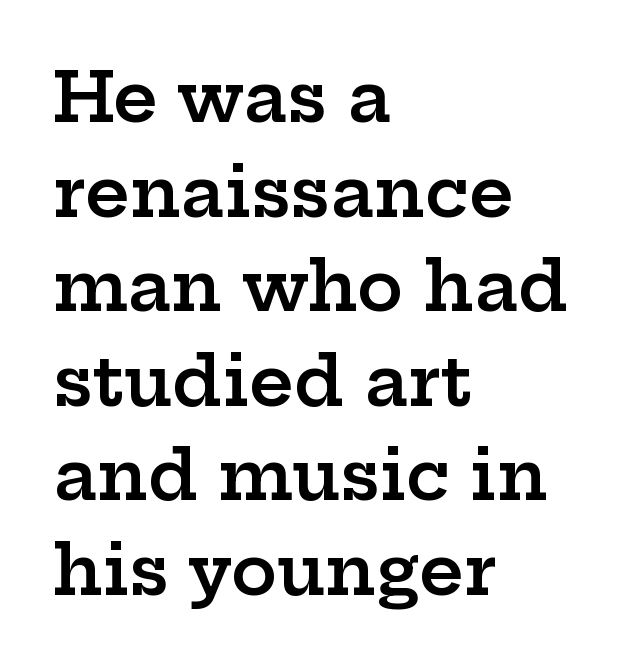
A serif font was chosen for this passage. This rendering features lettering with no underline. The characters look somewhat weighty, a semibold short of true bold. The paragraph shown leans on its left margin. Look at the tracking — it's just the regular setting, nothing added.
